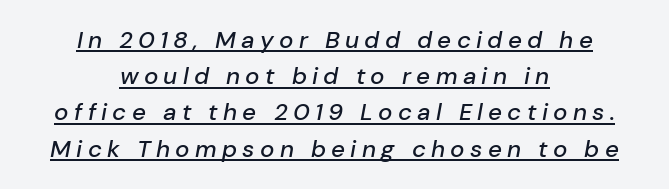
Q: Is the text italic (slanted)? A: Yes, it leans right by about 10 degrees.
Q: Is the text underlined? A: Yes.
Q: How is the paragraph aligned? A: Centered.
Q: Is the spacing between letters normal or unusually wide? A: Unusually wide.
Q: Is the spacing between lines tight, normal or loose? A: Normal.
